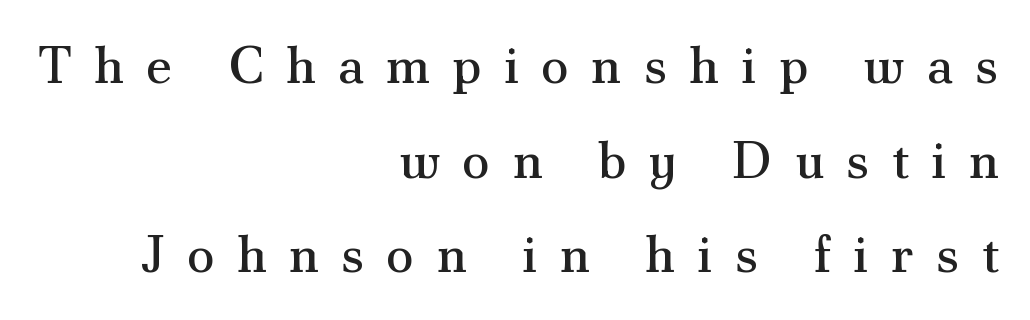
Q: Is the text bold? A: No.
Q: Is the text italic (slanted)? A: No, it is upright.
Q: Is the typeface a serif or a sans-serif typeface? A: Serif.
Q: Is the text underlined? A: No.
Q: How is the paragraph aligned? A: Right-aligned.
Q: Is the spacing between letters normal or unusually wide? A: Unusually wide.
Q: Width (condensed, normal, or wide)? A: Normal.
Q: Stroke contrast? A: Medium.
Q: x-height? A: Small.
Q: Monospaced? A: No.
